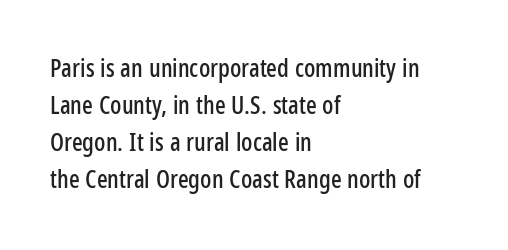
The space beneath each line is pristine and unruled. Compared with typical paragraphs, the rows here are spaced about the same. Notice how the passage keeps a crisp vertical edge on the left only. Short note: letters normally spaced.
